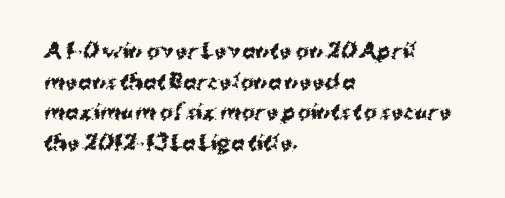
{"bold": "yes", "underline": "no", "align": "left", "line_spacing": "normal", "line_spacing_ratio": 1.53, "letter_spacing": "normal", "letter_spacing_em": 0.0, "glyph_px": 20}
